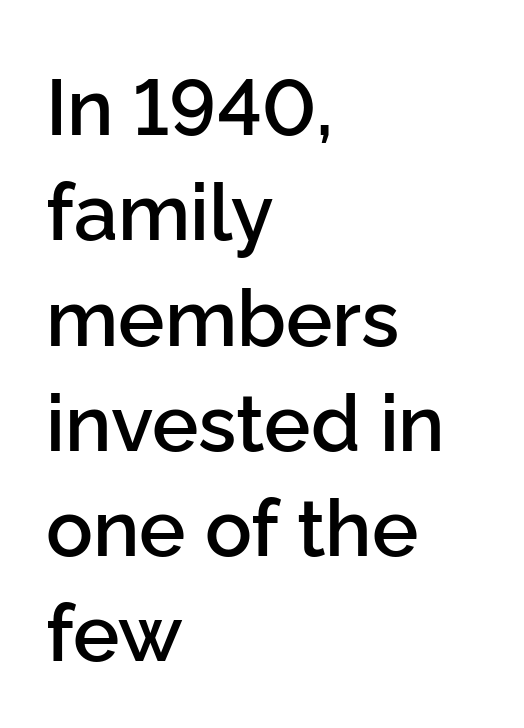
{"serif": "no", "italic": "no", "bold": "semi", "weight": "semibold", "width": "normal", "stroke_contrast": "low", "x_height": "medium", "monospaced": "no", "underline": "no", "align": "left", "line_spacing": "normal", "line_spacing_ratio": 1.35, "letter_spacing": "normal", "letter_spacing_em": 0.0, "glyph_px": 78}
